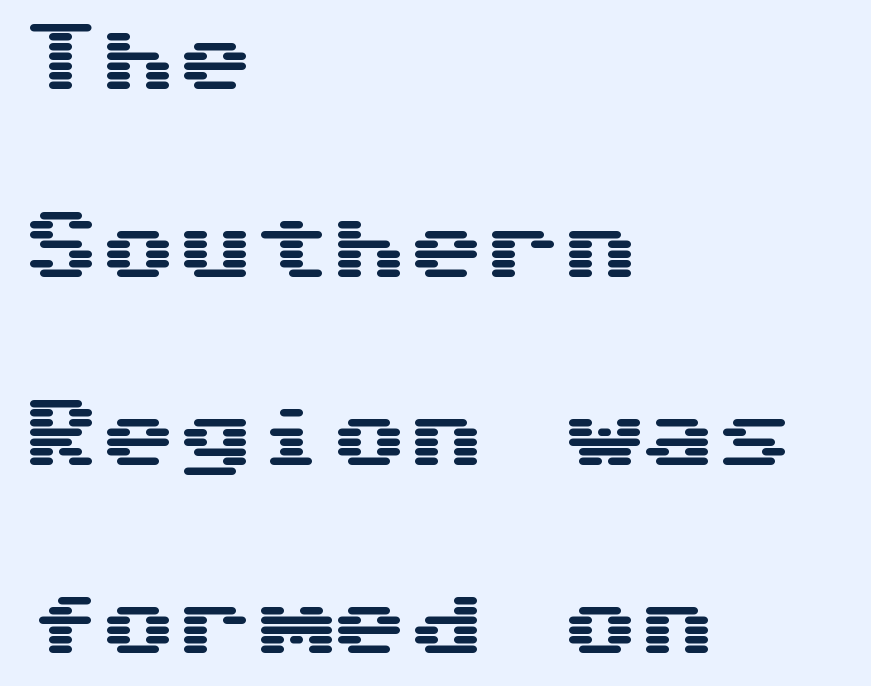
Spacing verdict: monospaced, one width for all characters. Tracking here is standard; glyphs follow each other at the usual distance. This block would shrink considerably if given ordinary leading; it's expanded now. The foot of each line stays bare and open.
